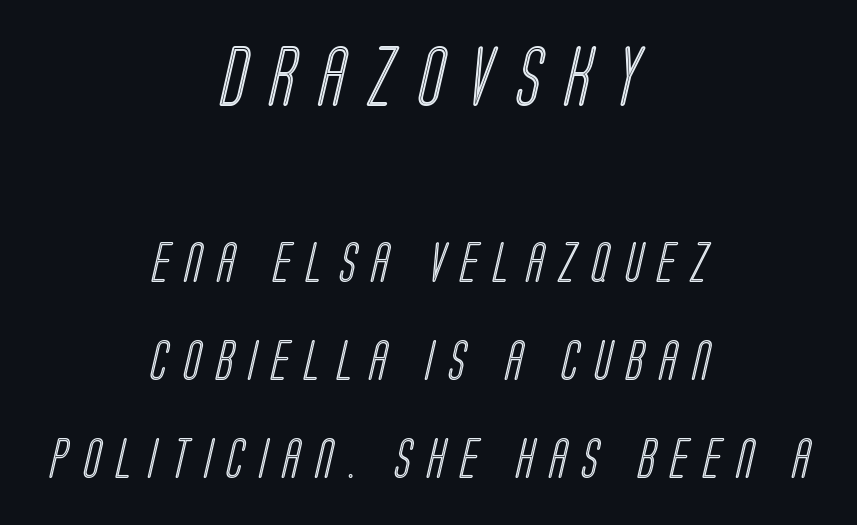
Honestly, the rows look like they've been pulled way apart. Words appear elongated and porous because spacing is wide. These lines are rendered in a variable-pitch font. Does the copy run flush right? No — it is centered line by line. Here the first block reads like a headline and the second like body copy. Words float on clear page, feet unadorned.
